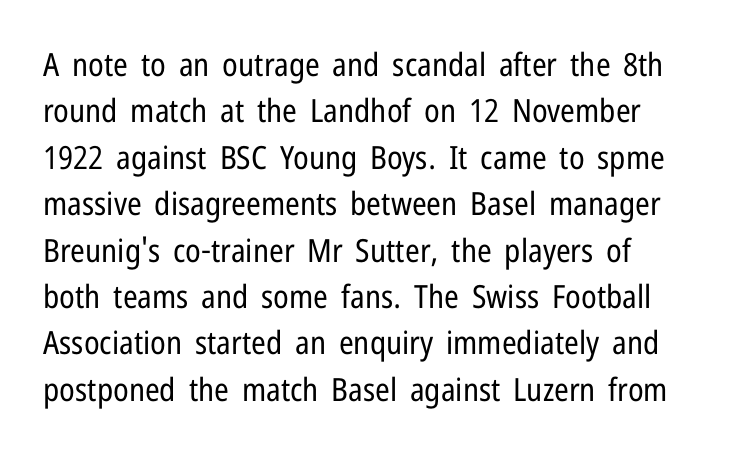
Q: Is the text bold? A: No.
Q: Is the text italic (slanted)? A: No, it is upright.
Q: Is the typeface a serif or a sans-serif typeface? A: Sans-serif.
Q: Is the text underlined? A: No.
Q: Is the spacing between letters normal or unusually wide? A: Normal.
Q: Is the spacing between lines tight, normal or loose? A: Normal.
Q: Width (condensed, normal, or wide)? A: Condensed.
Q: Stroke contrast? A: Low.
Q: x-height? A: Medium.
Q: Monospaced? A: No.
